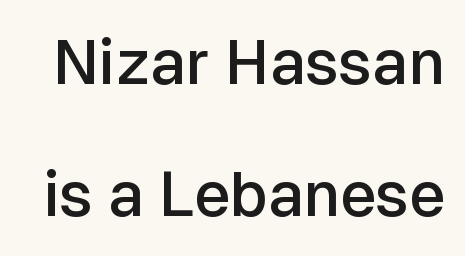
Q: Is the text bold? A: Semi-bold.
Q: Is the text italic (slanted)? A: No, it is upright.
Q: Is the typeface a serif or a sans-serif typeface? A: Sans-serif.
Q: Is the text underlined? A: No.
Q: Is the spacing between letters normal or unusually wide? A: Normal.
Q: Is the spacing between lines tight, normal or loose? A: Loose.
Q: Width (condensed, normal, or wide)? A: Normal.
Q: Stroke contrast? A: Low.
Q: x-height? A: Medium.
Q: Monospaced? A: No.
